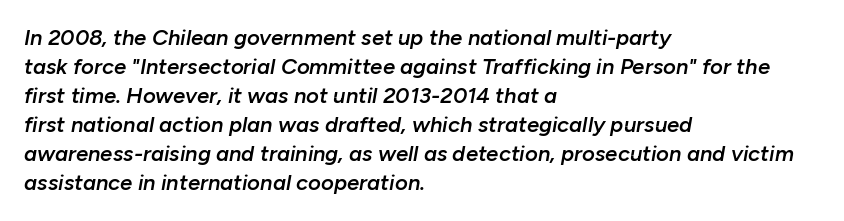
Q: Is the text bold? A: Semi-bold.
Q: Is the text italic (slanted)? A: Yes, it leans right by about 10 degrees.
Q: Is the text underlined? A: No.
Q: How is the paragraph aligned? A: Left-aligned.
Q: Is the spacing between letters normal or unusually wide? A: Normal.
Q: Is the spacing between lines tight, normal or loose? A: Normal.
